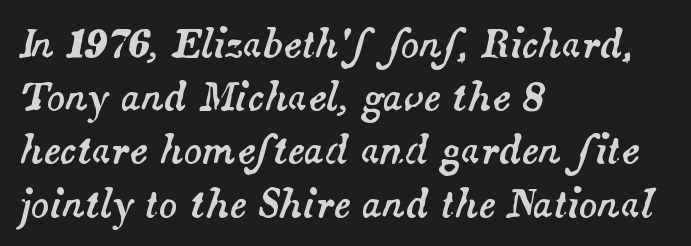
Is this a fixed-width face? No — the glyphs have proportional, varying widths. Short note: letters normally spaced. Words float on clear page, feet unadorned. These lines stack with their left ends in a neat column.
